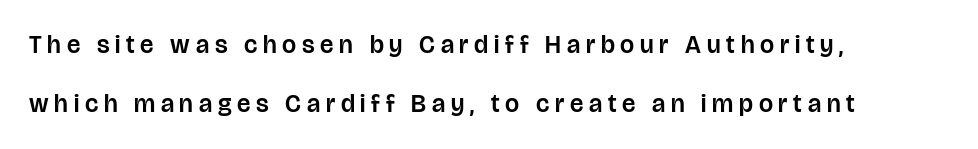
The image shows 25 px text type, upright; set left-aligned, loose line spacing (2.38x), unusually wide letter spacing (+0.23 em), not underlined.
